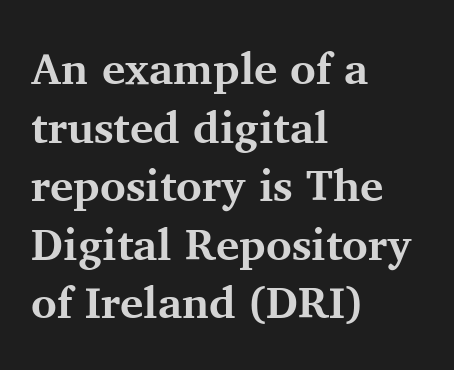
{"serif": "yes", "italic": "no", "bold": "yes", "weight": "bold", "width": "normal", "stroke_contrast": "medium", "x_height": "medium", "monospaced": "no", "underline": "no", "align": "left", "line_spacing": "normal", "line_spacing_ratio": 1.33, "letter_spacing": "normal", "letter_spacing_em": 0.0, "glyph_px": 44}
